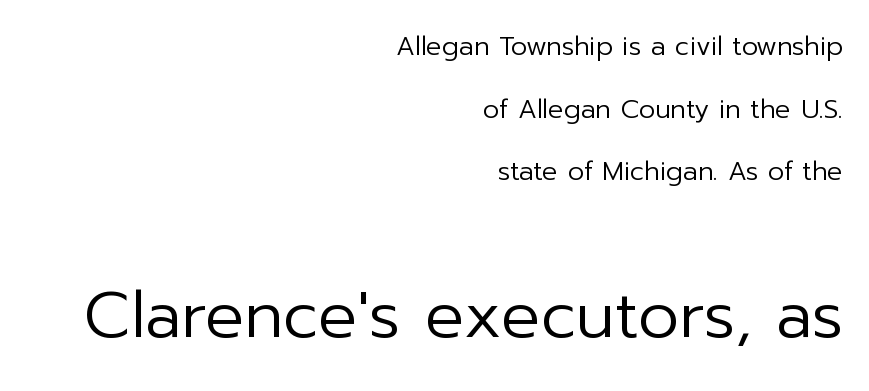
Q: Is the text bold? A: No.
Q: Is the text italic (slanted)? A: No, it is upright.
Q: Is the typeface a serif or a sans-serif typeface? A: Sans-serif.
Q: Is the text underlined? A: No.
Q: How is the paragraph aligned? A: Right-aligned.
Q: Is the spacing between letters normal or unusually wide? A: Normal.
Q: Is the spacing between lines tight, normal or loose? A: Loose.
Q: Which block of text is set in a larger size, the first (top) or the second (bottom)? A: The second (bottom) one.
Q: Width (condensed, normal, or wide)? A: Normal.
Q: Stroke contrast? A: Low.
Q: x-height? A: Medium.
Q: Monospaced? A: No.
